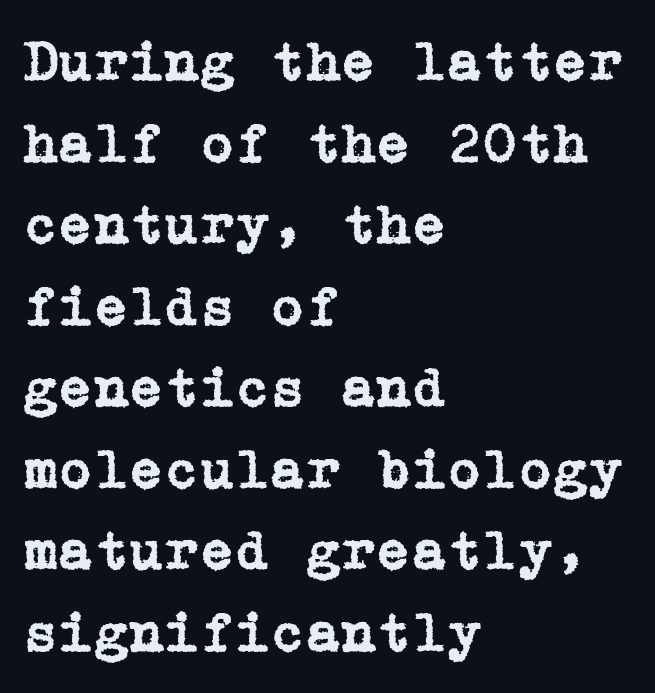
Typographically, this falls in the serif category. Compared with typical body copy, the letter spacing here is the same. Descender tails drop into unmarked territory. Italic: no, the glyphs are upright roman. Students, observe: this is what conventionally led text looks like. The setting favours the left margin, as ordinary paragraphs usually do.
